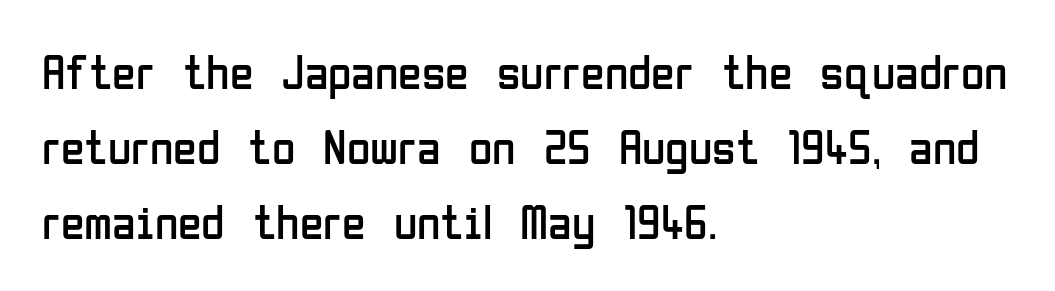
Q: Is the text bold? A: No.
Q: Is the text italic (slanted)? A: No, it is upright.
Q: Is the typeface a serif or a sans-serif typeface? A: Sans-serif.
Q: Is the text underlined? A: No.
Q: How is the paragraph aligned? A: Left-aligned.
Q: Is the spacing between letters normal or unusually wide? A: Normal.
Q: Is the spacing between lines tight, normal or loose? A: Normal.
Q: Width (condensed, normal, or wide)? A: Condensed.
Q: Stroke contrast? A: Low.
Q: x-height? A: Medium.
Q: Monospaced? A: No.
